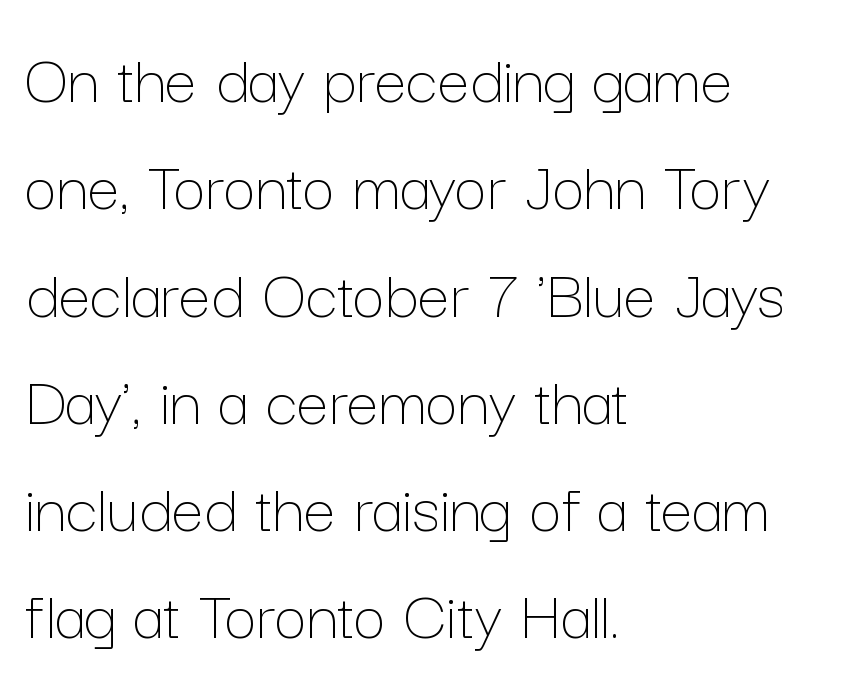
Q: Is the text bold? A: No.
Q: Is the text italic (slanted)? A: No, it is upright.
Q: Is the text underlined? A: No.
Q: How is the paragraph aligned? A: Left-aligned.
Q: Is the spacing between letters normal or unusually wide? A: Normal.
Q: Is the spacing between lines tight, normal or loose? A: Normal.
Q: Width (condensed, normal, or wide)? A: Normal.
Q: Stroke contrast? A: Low.
Q: x-height? A: Medium.
Q: Monospaced? A: No.
